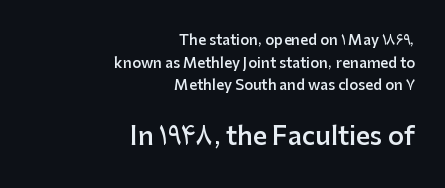
It's the straight-up-and-down kind of type. These lines carry some extra weight — a demibold, not a full bold. Is the block centered? No — it sits flush against the right margin. Letter spacing: default. Does the leading feel generous? No, just average. The lower block of text is set noticeably larger than the block above it.
